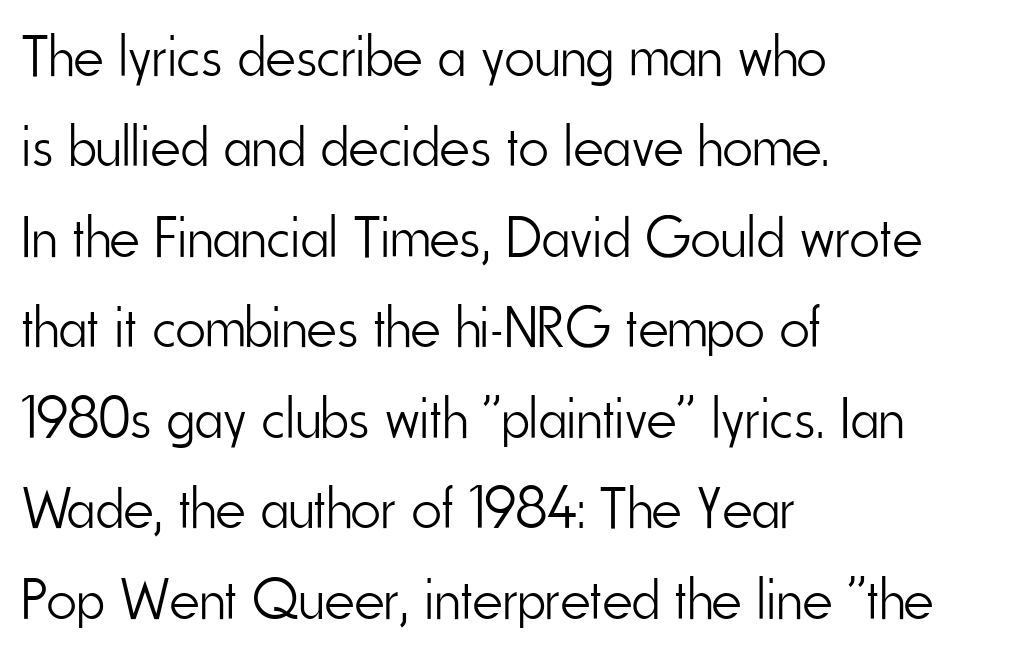
The image shows 58 px light, condensed sans-serif type, upright; set left-aligned, normal line spacing (1.56x), normal letter spacing, not underlined; low stroke contrast and a small x-height.
